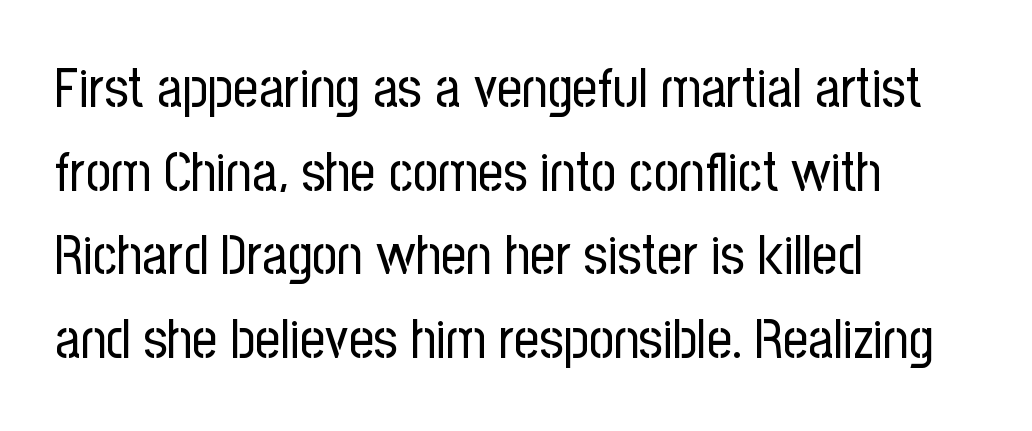
The image shows 55 px regular-weight, condensed sans-serif type, upright; set left-aligned, normal line spacing (1.52x), normal letter spacing, not underlined; low stroke contrast and a medium x-height.
